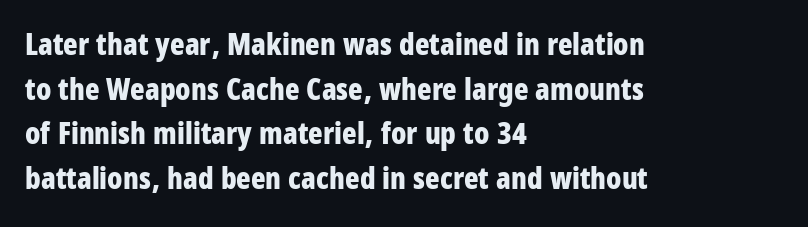
{"serif": "no", "italic": "no", "bold": "yes", "weight": "bold", "width": "condensed", "stroke_contrast": "low", "x_height": "large", "monospaced": "no", "underline": "no", "align": "left", "line_spacing": "normal", "line_spacing_ratio": 1.49, "letter_spacing": "normal", "letter_spacing_em": 0.0, "glyph_px": 30}
